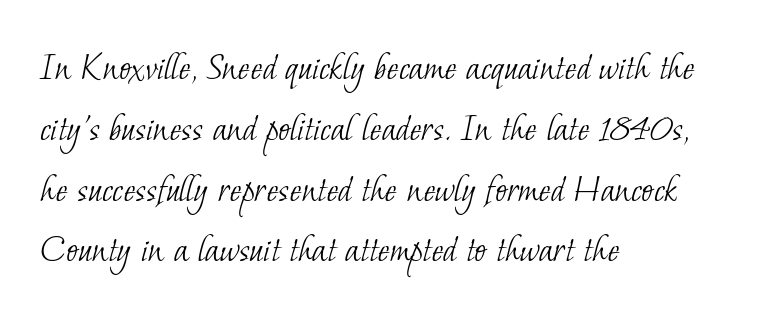
Is this a fixed-width face? No — the glyphs have proportional, varying widths. Interline gaps are of average width in this sample. The strokes carry an ordinary text weight at most. No word sits above an underline.
